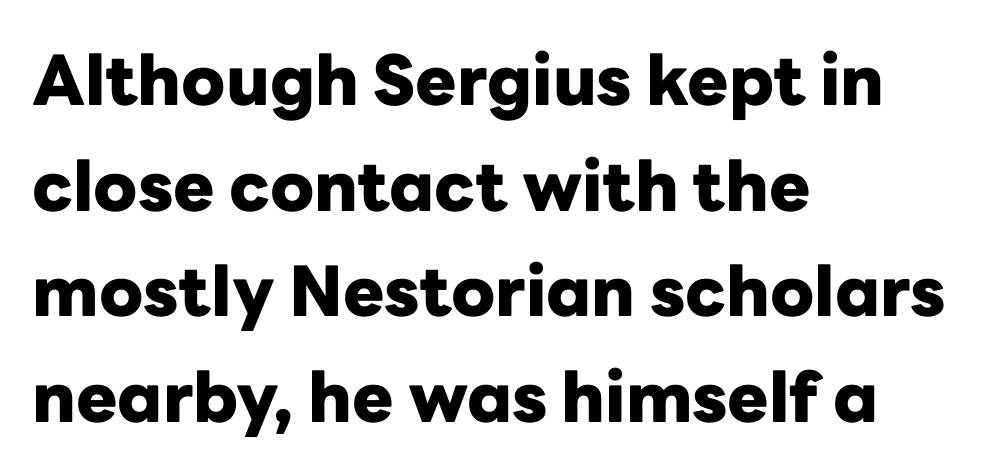
Horizontally, the lines are justified to the leading edge only. The face used here has the dense, thick strokes of a bold. Looks like regular typesetting: each glyph gets only the width it needs. A typesetter would label this face a sans. Between one letter and the next there's only the usual sliver of space.
